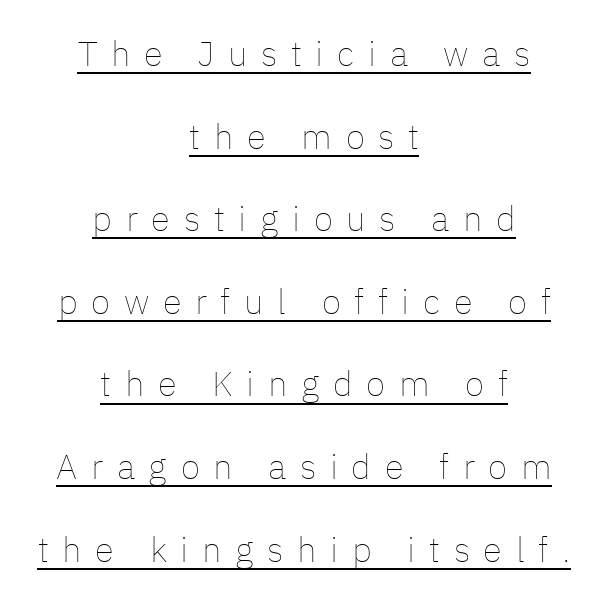
{"italic": "no", "bold": "no", "weight": "thin", "width": "normal", "stroke_contrast": "low", "x_height": "medium", "monospaced": "no", "underline": "yes", "align": "center", "line_spacing": "loose", "line_spacing_ratio": 2.36, "letter_spacing": "wide", "letter_spacing_em": 0.39, "glyph_px": 35}
